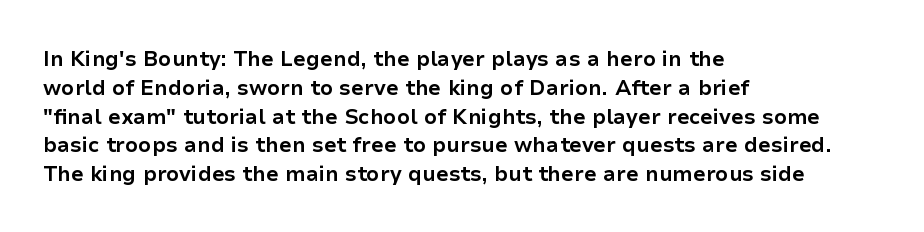
Q: Is the text bold? A: Yes.
Q: Is the text italic (slanted)? A: No, it is upright.
Q: Is the text underlined? A: No.
Q: How is the paragraph aligned? A: Left-aligned.
Q: Is the spacing between letters normal or unusually wide? A: Normal.
Q: Is the spacing between lines tight, normal or loose? A: Normal.
